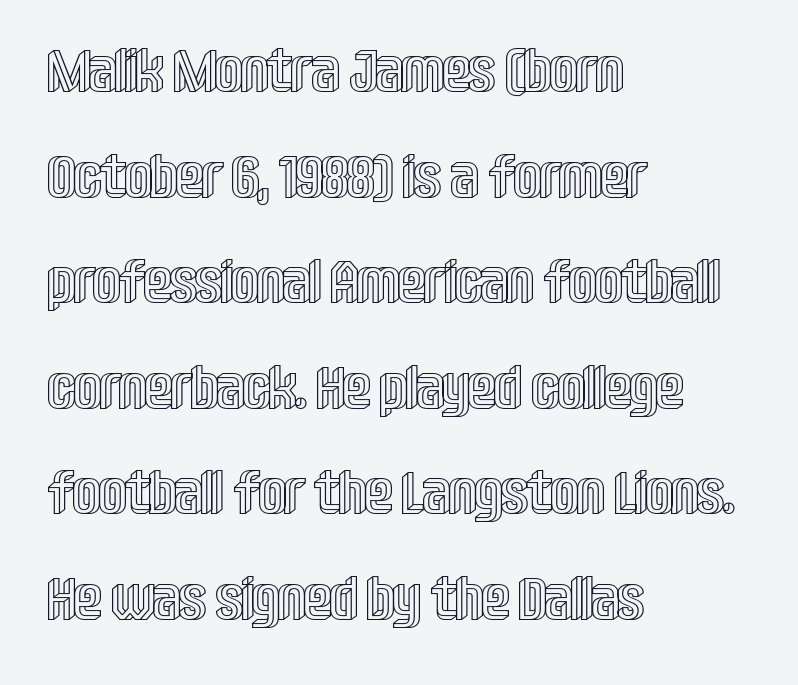
The image shows 60 px condensed type, upright; set left-aligned, line spacing 1.76x, normal letter spacing, not underlined; a large x-height.
